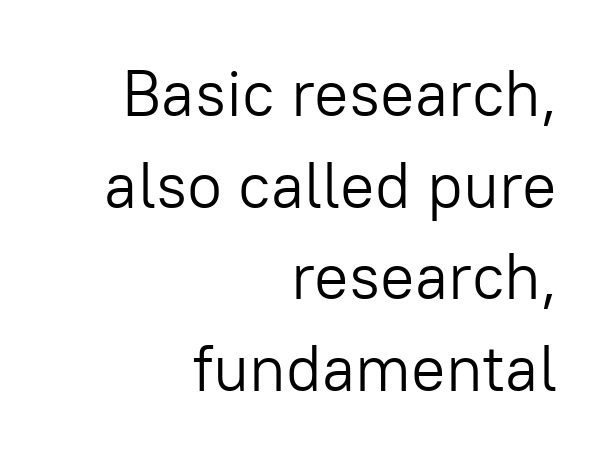
The image shows 64 px light sans-serif type, upright; set right-aligned, normal line spacing (1.43x), normal letter spacing, not underlined; low stroke contrast and a medium x-height.
